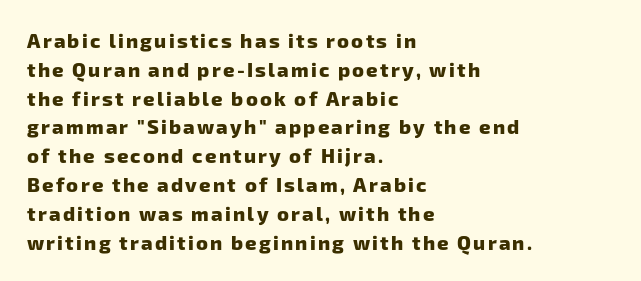
Q: Is the text bold? A: Yes.
Q: Is the text underlined? A: No.
Q: How is the paragraph aligned? A: Left-aligned.
Q: Is the spacing between lines tight, normal or loose? A: Normal.
